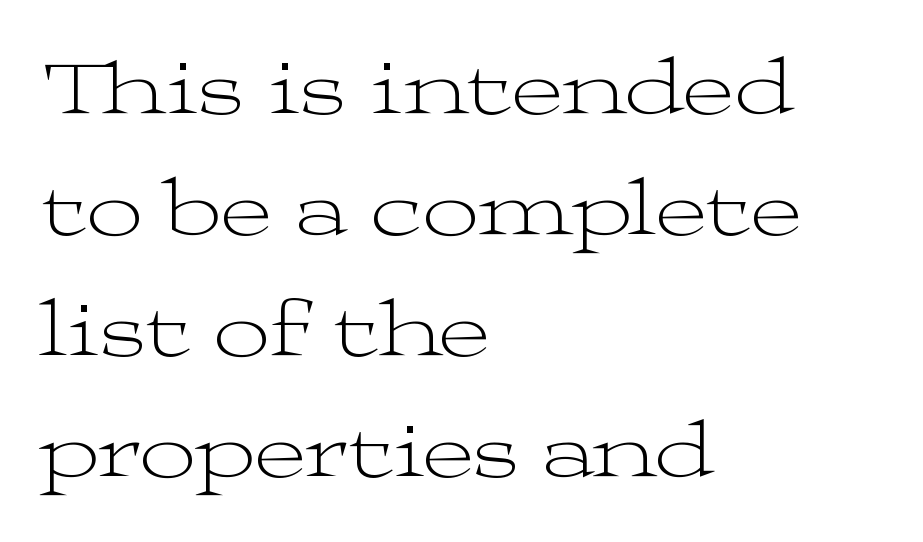
The image shows 79 px light, wide serif type, upright; set left-aligned, normal line spacing (1.53x), normal letter spacing, not underlined; medium stroke contrast and a medium x-height.
